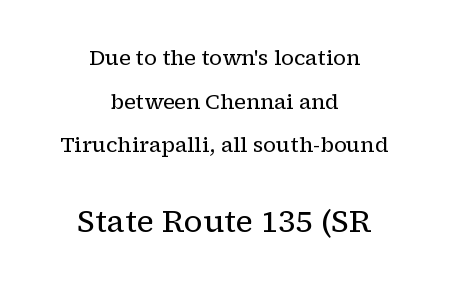
{"serif": "yes", "italic": "no", "bold": "no", "weight": "regular", "width": "normal", "stroke_contrast": "low", "x_height": "medium", "monospaced": "no", "underline": "no", "align": "center", "line_spacing": "loose", "line_spacing_ratio": 2.08, "letter_spacing": "normal", "letter_spacing_em": 0.0, "larger_block": "second", "size_ratio": 1.48, "glyph_px": 31}
